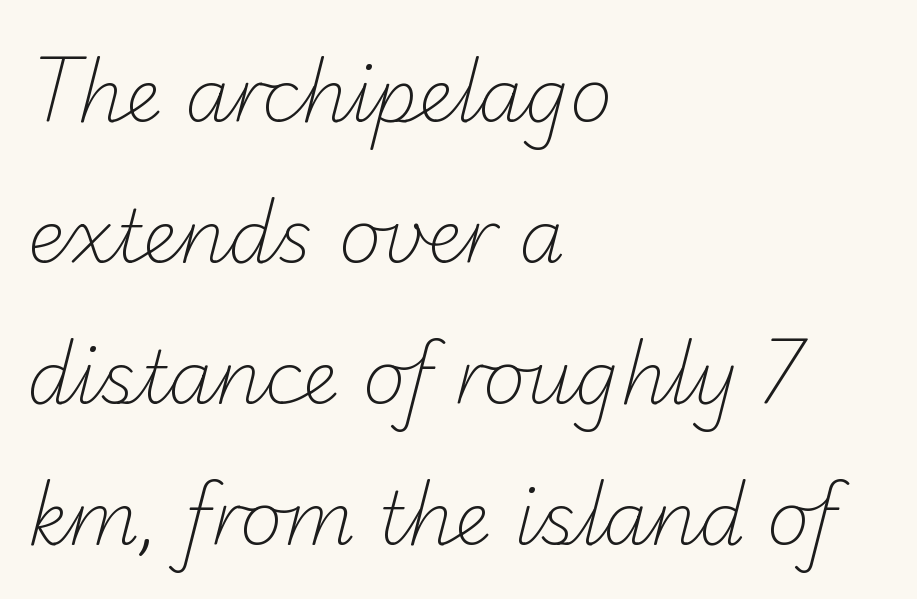
The image shows 73 px light sans-serif type; set left-aligned, loose line spacing (1.93x), normal letter spacing, not underlined; low stroke contrast and a small x-height.
